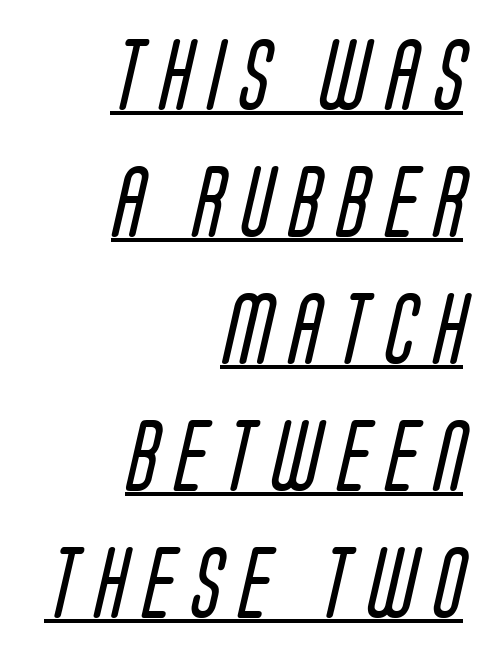
{"serif": "no", "bold": "no", "weight": "regular", "width": "condensed", "stroke_contrast": "low", "x_height": "large", "monospaced": "no", "underline": "yes", "align": "right", "line_spacing_ratio": 1.79, "letter_spacing": "wide", "letter_spacing_em": 0.25, "glyph_px": 71}
